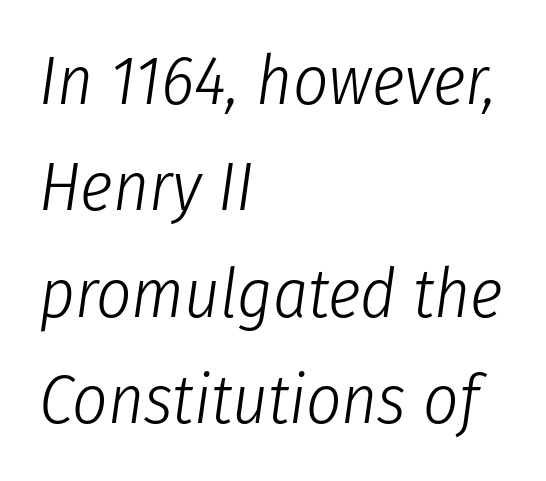
When letters slant like this, we call the style italic. Regarding leading, the lines here are spaced in the standard way. In terms of letterspacing, this is plain default setting. This sample is left-justified, so line endings fall wherever the words run out. No extra ink here — the face is not bold. Varying glyph widths throughout — classic text-font behaviour.
